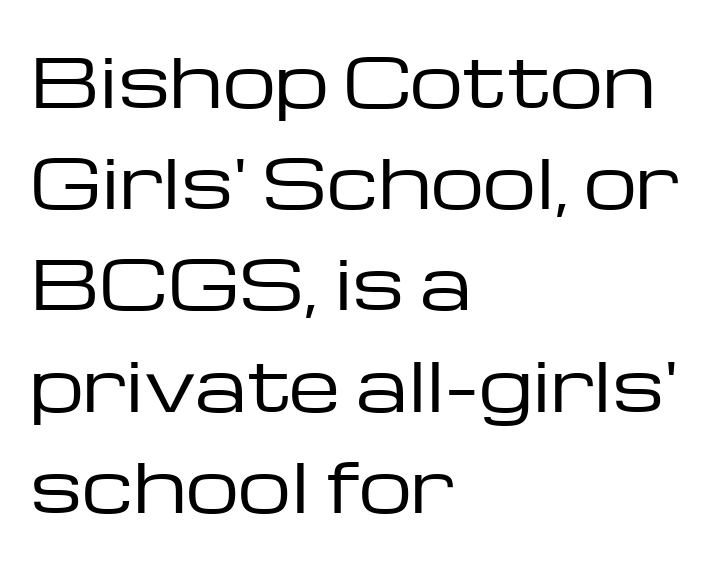
Q: Is the text bold? A: No.
Q: Is the text italic (slanted)? A: No, it is upright.
Q: Is the typeface a serif or a sans-serif typeface? A: Sans-serif.
Q: Is the text underlined? A: No.
Q: How is the paragraph aligned? A: Left-aligned.
Q: Is the spacing between letters normal or unusually wide? A: Normal.
Q: Is the spacing between lines tight, normal or loose? A: Normal.
Q: Width (condensed, normal, or wide)? A: Wide.
Q: Stroke contrast? A: Low.
Q: x-height? A: Medium.
Q: Monospaced? A: No.
